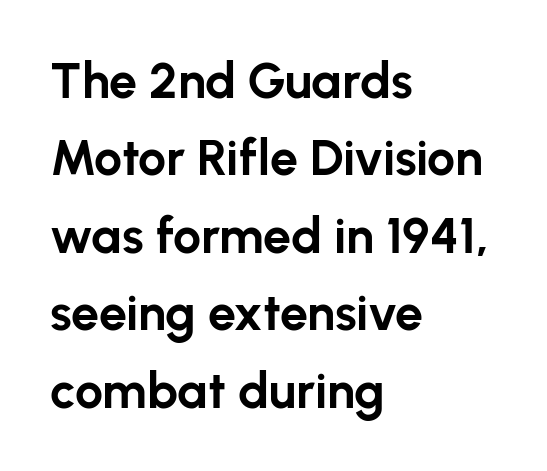
The face used here is proportionally spaced, like ordinary book or web type. Reading down the column, the eye jumps a familiar distance to each next line. Unlike a traditional serif, this face leaves its strokes unadorned. Each glyph is drawn with heavy, bold strokes. Does the copy run flush right? No — it runs flush left. This rendering leaves character spacing at its baseline value.
